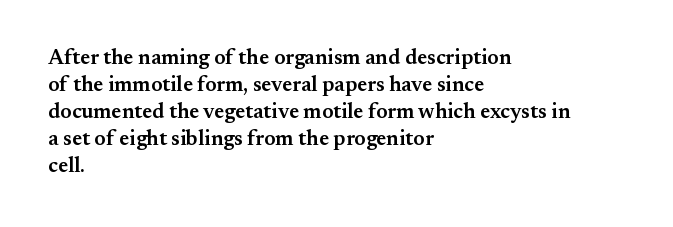
The typography opts for an upright posture over an oblique one. The typesetting leans somewhat heavy: a semibold. Look at the tracking — it's just the regular setting, nothing added. Bare-footed words on every line. Summary of vertical rhythm: regular, with standard interline spacing. The paragraph shown leans on its left margin.
